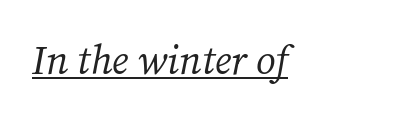
The image shows 40 px regular-weight serif type, italic (leaning right); set left-aligned, normal letter spacing, underlined; medium stroke contrast and a medium x-height.
